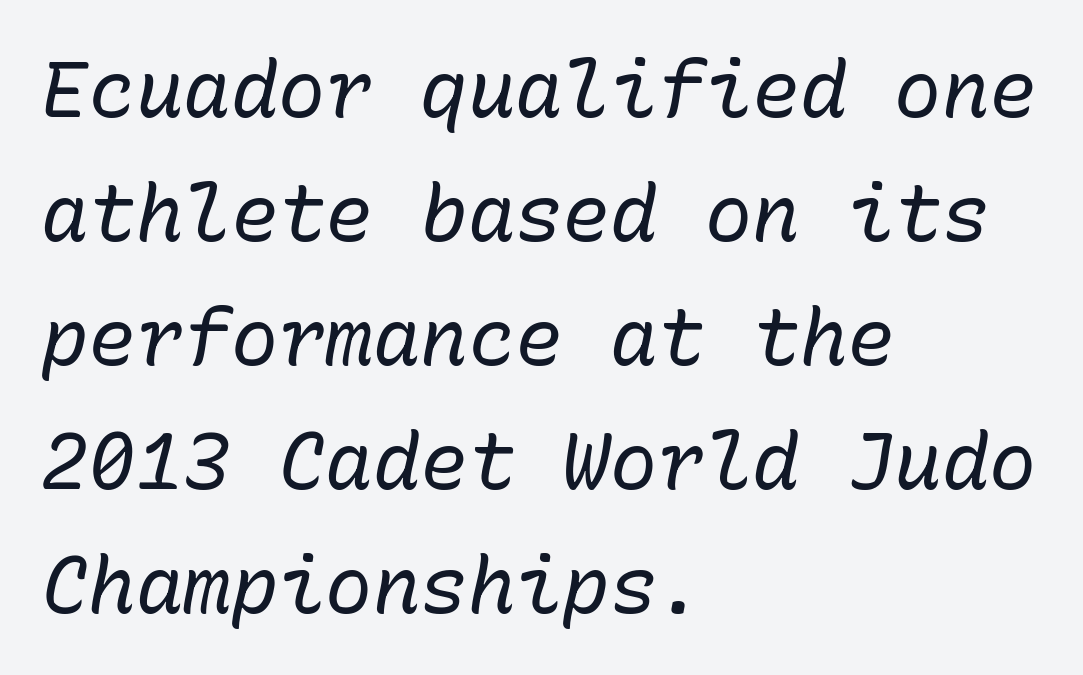
Q: Is the text bold? A: No.
Q: Is the text italic (slanted)? A: Yes, it leans right by about 10 degrees.
Q: Is the text underlined? A: No.
Q: How is the paragraph aligned? A: Left-aligned.
Q: Is the spacing between letters normal or unusually wide? A: Normal.
Q: Is the spacing between lines tight, normal or loose? A: Normal.
Q: Width (condensed, normal, or wide)? A: Normal.
Q: Stroke contrast? A: Low.
Q: x-height? A: Medium.
Q: Monospaced? A: Yes.
